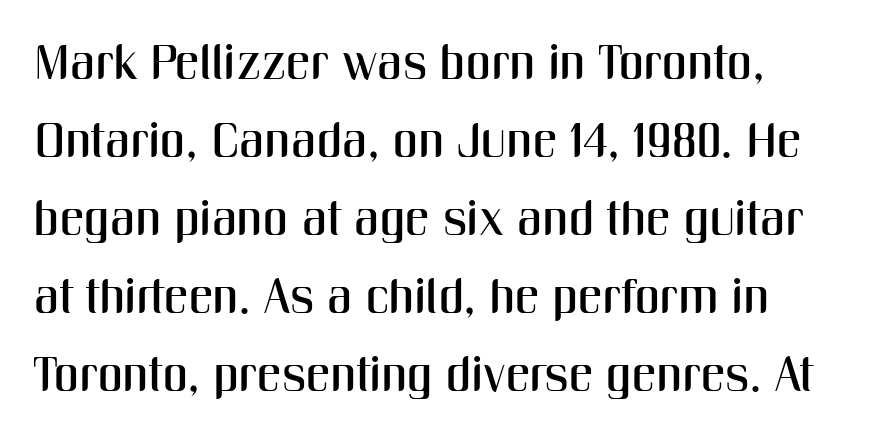
Q: Is the text italic (slanted)? A: No, it is upright.
Q: Is the typeface a serif or a sans-serif typeface? A: Sans-serif.
Q: Is the text underlined? A: No.
Q: Is the spacing between letters normal or unusually wide? A: Normal.
Q: Is the spacing between lines tight, normal or loose? A: Normal.
Q: Width (condensed, normal, or wide)? A: Condensed.
Q: Stroke contrast? A: Medium.
Q: x-height? A: Medium.
Q: Monospaced? A: No.
